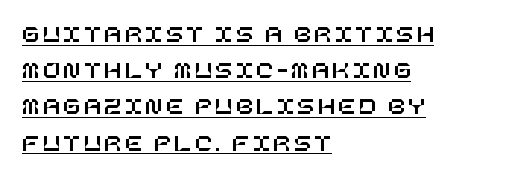
The image shows 25 px text type, upright; set left-aligned, normal line spacing (1.45x), underlined.
